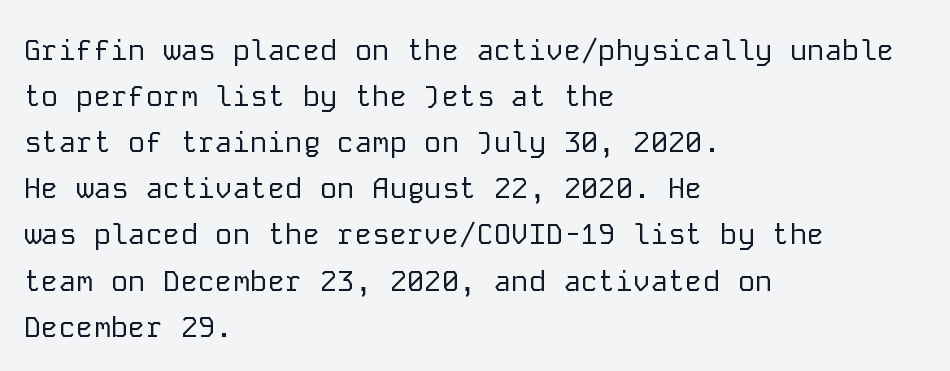
A clean baseline with only descenders dipping below it. Monospaced: the letters line up in strict vertical columns. No feet cap the strokes, marking this as sans-serif type. Observe the ordinary spacing: letters are neighbours, not strangers. Each new line begins a customary step beneath the previous one. Nope, not italic — everything's standing straight.
